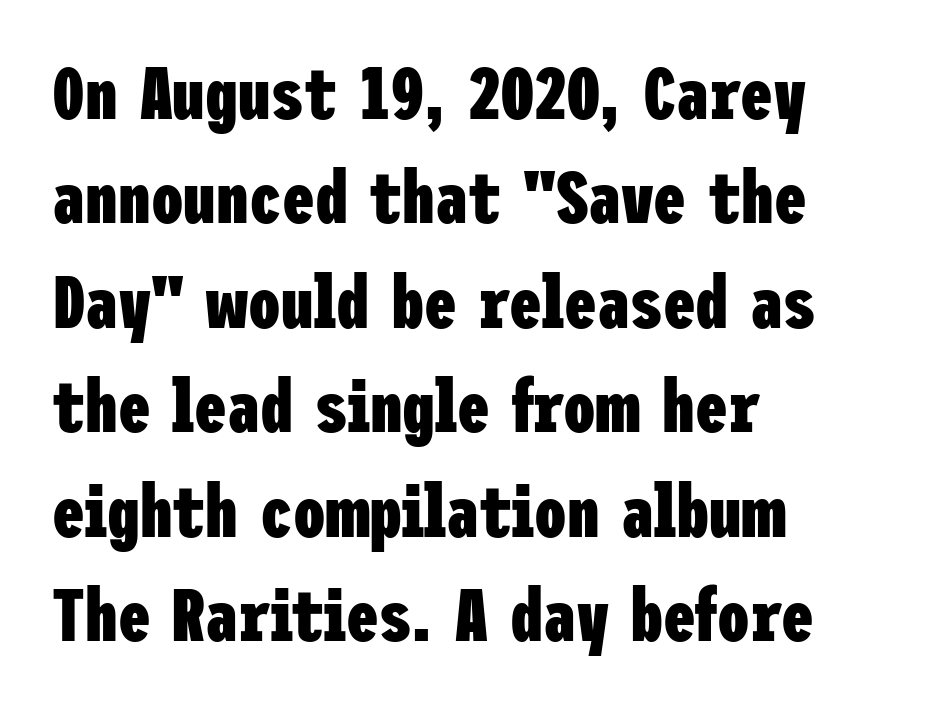
The image shows 73 px heavy, condensed sans-serif type, upright; set left-aligned, normal line spacing (1.43x), normal letter spacing, not underlined; low stroke contrast and a medium x-height.
